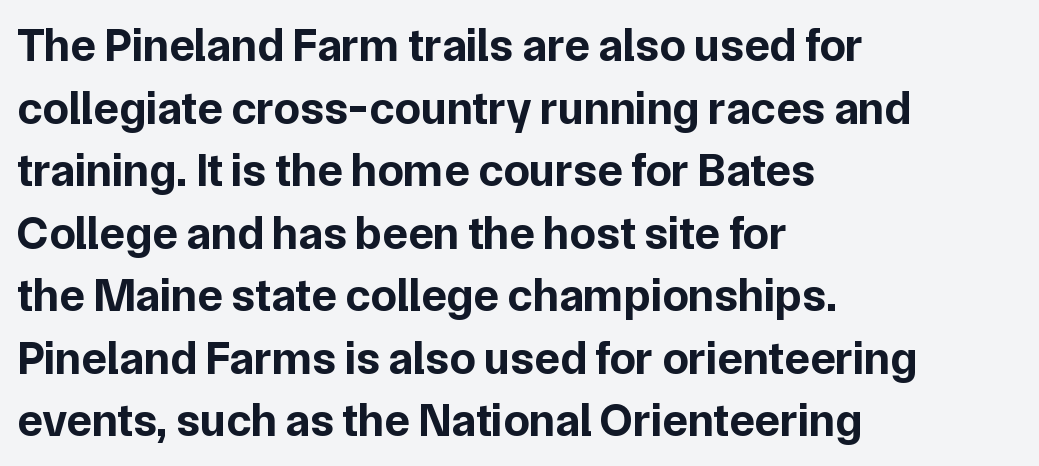
Q: Is the text bold? A: Yes.
Q: Is the text italic (slanted)? A: No, it is upright.
Q: Is the typeface a serif or a sans-serif typeface? A: Sans-serif.
Q: Is the text underlined? A: No.
Q: How is the paragraph aligned? A: Left-aligned.
Q: Is the spacing between letters normal or unusually wide? A: Normal.
Q: Is the spacing between lines tight, normal or loose? A: Normal.
Q: Width (condensed, normal, or wide)? A: Normal.
Q: Stroke contrast? A: Low.
Q: x-height? A: Medium.
Q: Monospaced? A: No.
